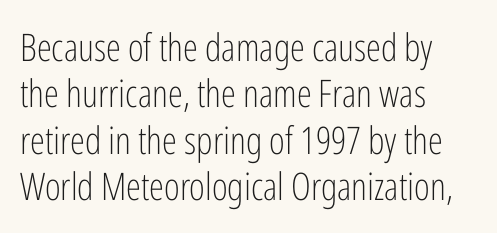
{"serif": "no", "italic": "no", "bold": "no", "weight": "light", "width": "condensed", "stroke_contrast": "low", "x_height": "medium", "monospaced": "no", "underline": "no", "align": "left", "line_spacing_ratio": 1.22, "letter_spacing": "normal", "letter_spacing_em": 0.0, "glyph_px": 38}
